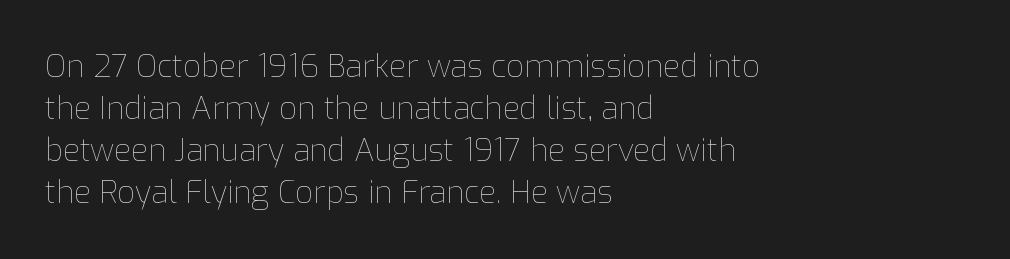
Q: Is the text bold? A: No.
Q: Is the text italic (slanted)? A: No, it is upright.
Q: Is the text underlined? A: No.
Q: How is the paragraph aligned? A: Left-aligned.
Q: Is the spacing between letters normal or unusually wide? A: Normal.
Q: Is the spacing between lines tight, normal or loose? A: Normal.
Q: Width (condensed, normal, or wide)? A: Normal.
Q: Stroke contrast? A: Low.
Q: x-height? A: Medium.
Q: Monospaced? A: No.
